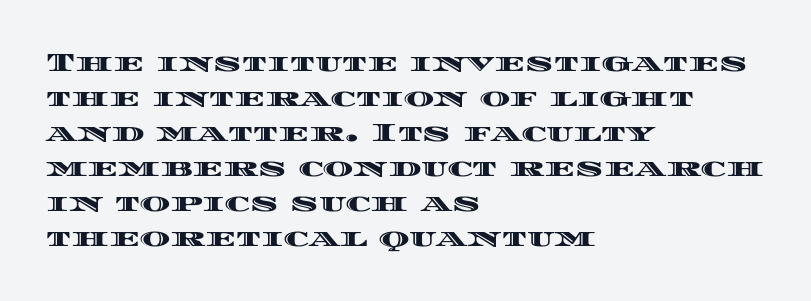
The image shows 26 px text type, upright; set left-aligned, normal line spacing (1.35x), normal letter spacing, not underlined.
